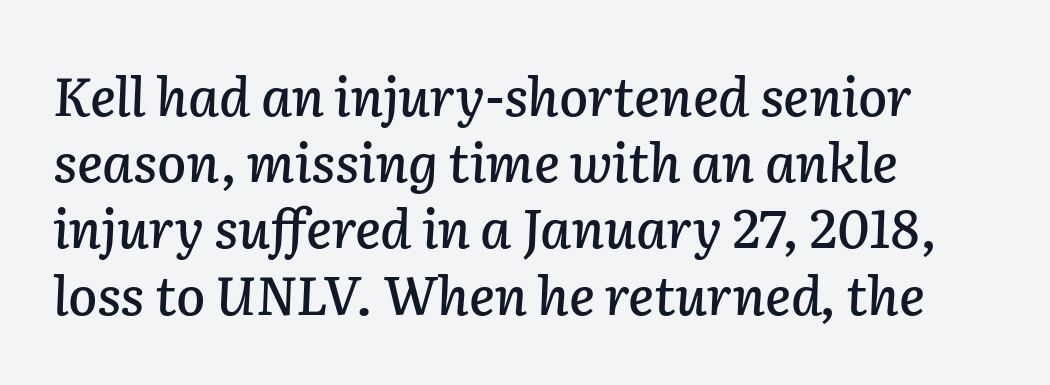
Letter spacing: default. Words float on clear page, feet unadorned. Notice how the stems are inclined rather than vertical — that's the hallmark of italics. A classic flush-left, rag-right setting is used for this passage. These lines are rendered in a variable-pitch font.
